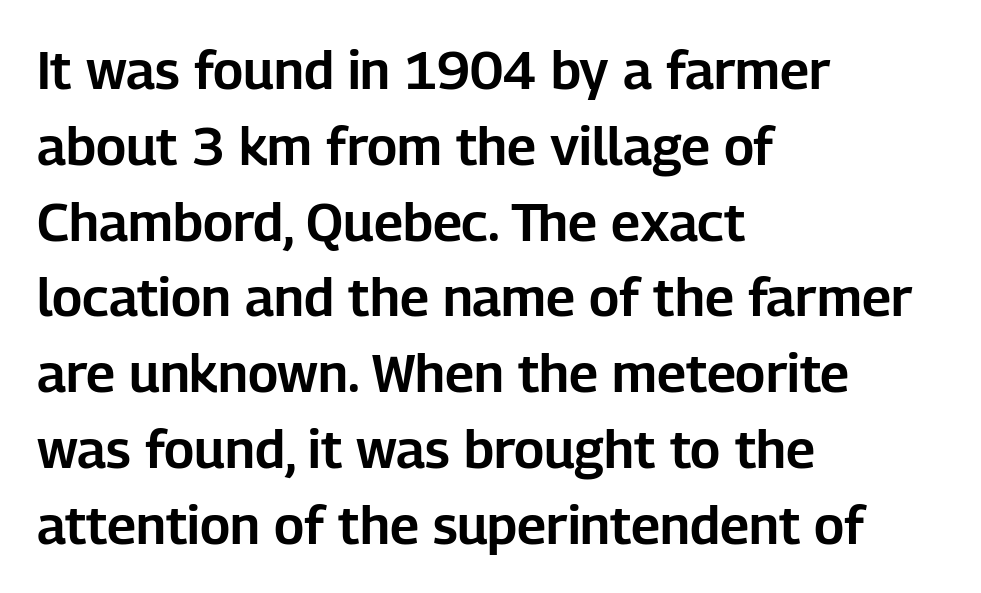
Q: Is the text italic (slanted)? A: No, it is upright.
Q: Is the typeface a serif or a sans-serif typeface? A: Sans-serif.
Q: Is the text underlined? A: No.
Q: How is the paragraph aligned? A: Left-aligned.
Q: Is the spacing between letters normal or unusually wide? A: Normal.
Q: Is the spacing between lines tight, normal or loose? A: Normal.
Q: Width (condensed, normal, or wide)? A: Normal.
Q: Stroke contrast? A: Low.
Q: x-height? A: Medium.
Q: Monospaced? A: No.
